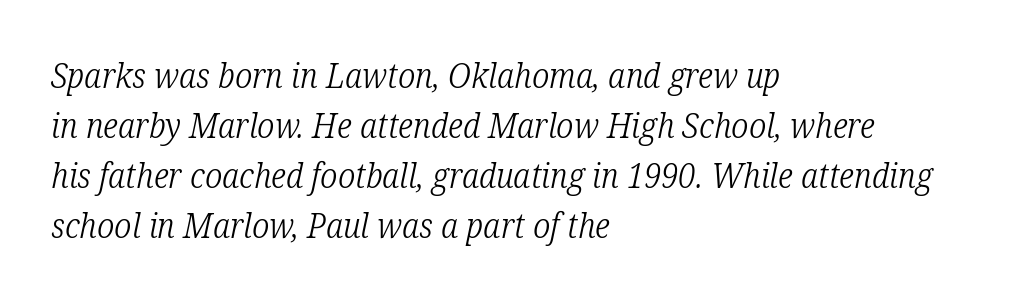
Q: Is the text bold? A: No.
Q: Is the text italic (slanted)? A: Yes, it leans right by about 12 degrees.
Q: Is the typeface a serif or a sans-serif typeface? A: Serif.
Q: Is the text underlined? A: No.
Q: How is the paragraph aligned? A: Left-aligned.
Q: Is the spacing between letters normal or unusually wide? A: Normal.
Q: Is the spacing between lines tight, normal or loose? A: Normal.
Q: Width (condensed, normal, or wide)? A: Condensed.
Q: Stroke contrast? A: Low.
Q: x-height? A: Medium.
Q: Monospaced? A: No.
